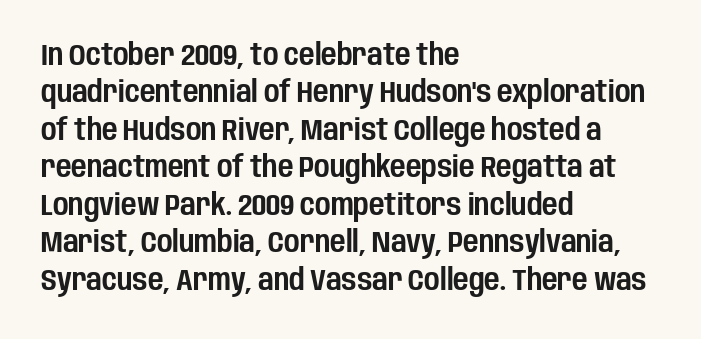
{"serif": "no", "italic": "no", "width": "condensed", "stroke_contrast": "low", "x_height": "large", "monospaced": "no", "underline": "no", "align": "left", "line_spacing": "normal", "line_spacing_ratio": 1.25, "letter_spacing": "normal", "letter_spacing_em": 0.0, "glyph_px": 30}
